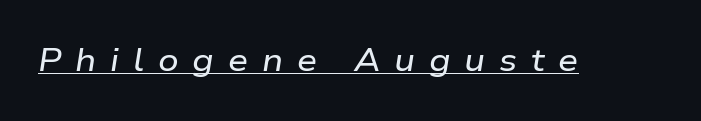
Q: Is the text italic (slanted)? A: Yes, it leans right by about 9 degrees.
Q: Is the text underlined? A: Yes.
Q: Is the spacing between letters normal or unusually wide? A: Unusually wide.
Q: Width (condensed, normal, or wide)? A: Wide.
Q: Stroke contrast? A: Low.
Q: x-height? A: Medium.
Q: Monospaced? A: No.
